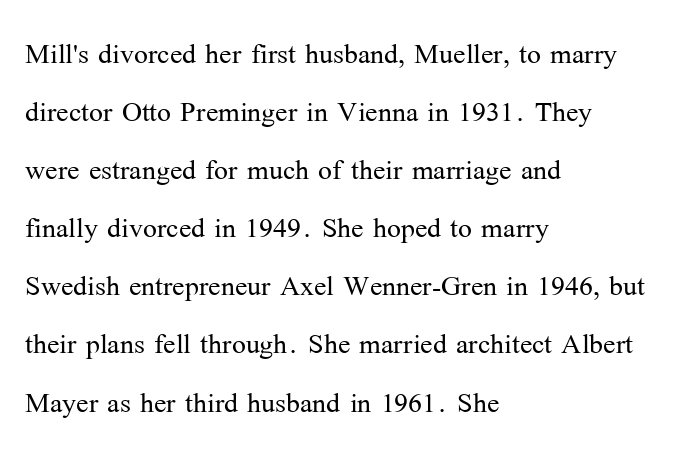
Q: Is the text bold? A: No.
Q: Is the text italic (slanted)? A: No, it is upright.
Q: Is the typeface a serif or a sans-serif typeface? A: Serif.
Q: Is the text underlined? A: No.
Q: How is the paragraph aligned? A: Left-aligned.
Q: Is the spacing between letters normal or unusually wide? A: Normal.
Q: Is the spacing between lines tight, normal or loose? A: Normal.
Q: Width (condensed, normal, or wide)? A: Normal.
Q: Stroke contrast? A: Medium.
Q: x-height? A: Medium.
Q: Monospaced? A: No.
